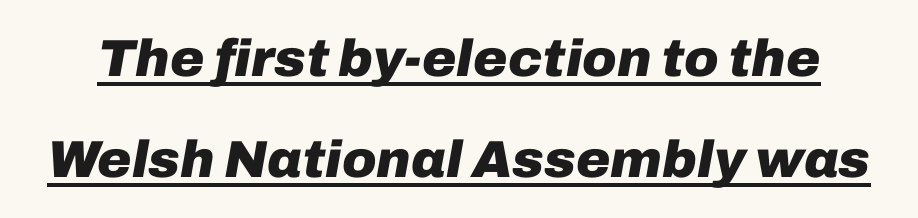
The letters sit at their default tracking, neither squeezed nor spread. Character widths vary here, with narrow letters taking less room than wide ones. Every word sits above its own underline. Designer's note — italics engaged. Rows of type keep a wide berth in the vertical direction. Each glyph is drawn with heavy, bold strokes.
